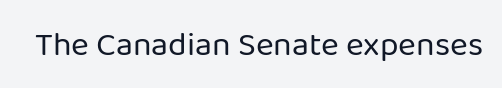
{"serif": "no", "italic": "no", "bold": "no", "weight": "regular", "width": "normal", "stroke_contrast": "low", "x_height": "medium", "monospaced": "no", "underline": "no", "letter_spacing": "normal", "letter_spacing_em": 0.0, "glyph_px": 34}
